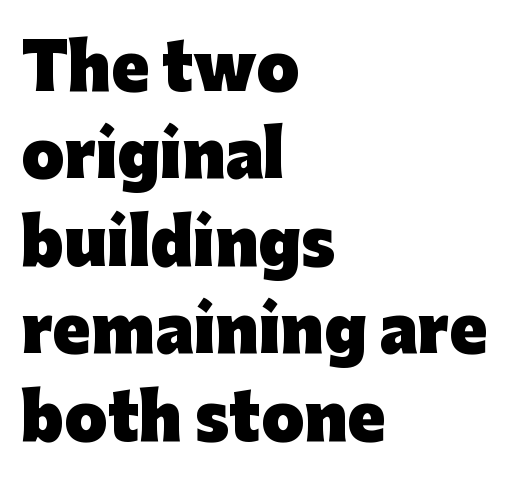
No feet cap the strokes, marking this as sans-serif type. The words here are not underlined. Ordinary non-slanted type is in use. Quick note: interline space is typical.
